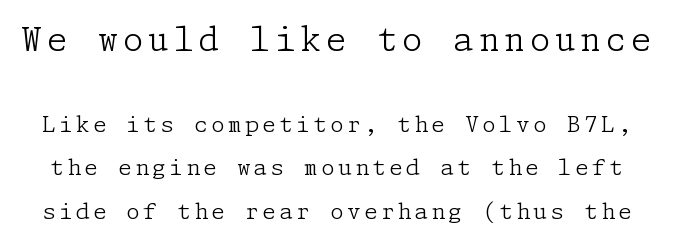
The passage shown is not underscored anywhere. This is not heavy type; no bold has been used. The lettering stays uniformly vertical, giving the passage a roman look. Does the bottom block carry the larger type? No, the top block does. Horizontal bands of white between lines are thick stripes.
